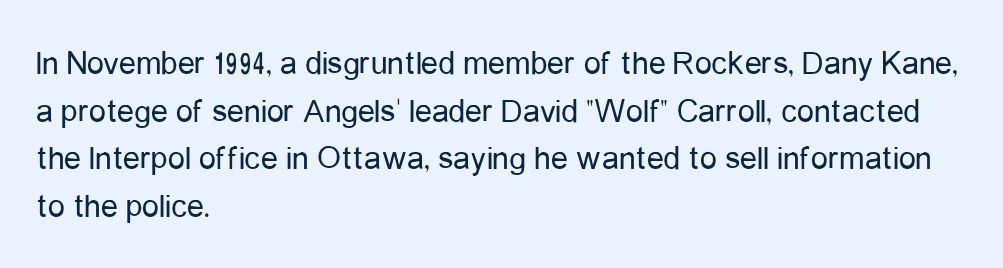
The image shows 34 px regular-weight, condensed sans-serif type, upright; set left-aligned, normal line spacing (1.4x), normal letter spacing, not underlined; low stroke contrast and a medium x-height.
